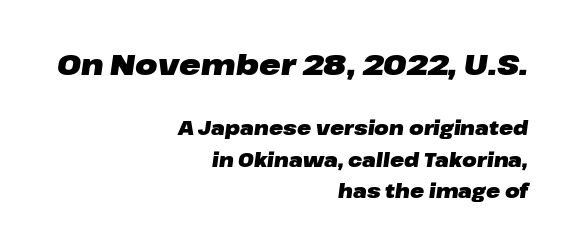
{"italic": "yes", "lean": "right", "slant_degrees": 8, "bold": "yes", "weight": "heavy", "width": "wide", "stroke_contrast": "low", "x_height": "medium", "monospaced": "no", "underline": "no", "align": "right", "line_spacing": "normal", "line_spacing_ratio": 1.66, "letter_spacing": "normal", "letter_spacing_em": 0.0, "larger_block": "first", "size_ratio": 1.53, "glyph_px": 29}
